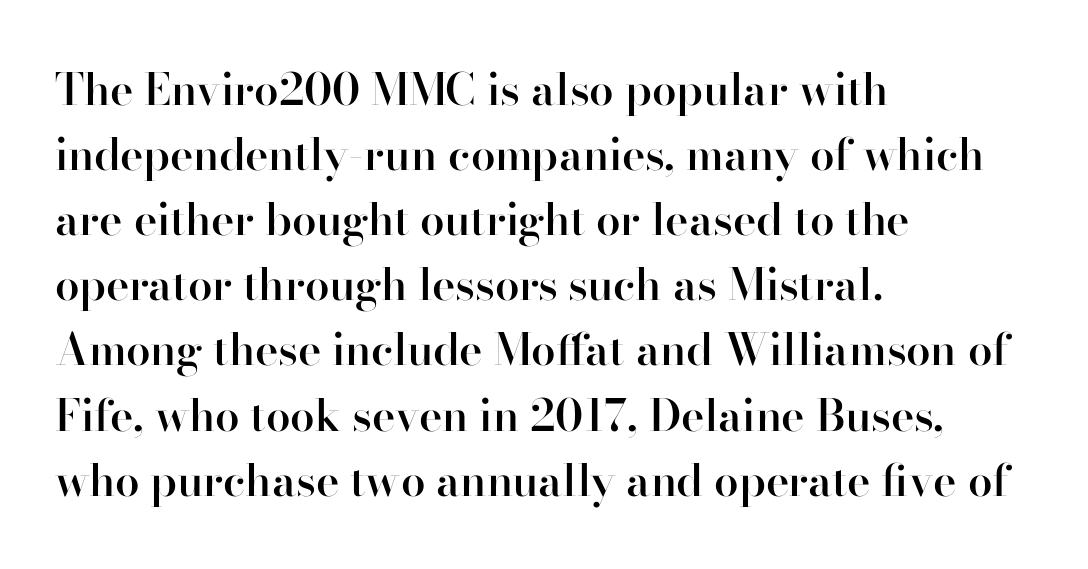
Q: Is the text bold? A: Semi-bold.
Q: Is the text italic (slanted)? A: No, it is upright.
Q: Is the typeface a serif or a sans-serif typeface? A: Serif.
Q: Is the text underlined? A: No.
Q: How is the paragraph aligned? A: Left-aligned.
Q: Is the spacing between letters normal or unusually wide? A: Normal.
Q: Is the spacing between lines tight, normal or loose? A: Normal.
Q: Width (condensed, normal, or wide)? A: Normal.
Q: Stroke contrast? A: High.
Q: x-height? A: Small.
Q: Monospaced? A: No.
